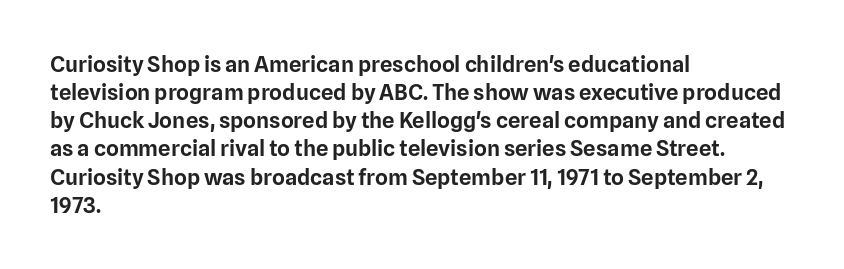
Style check: upright. Decoration check: the copy has no underline. The gaps between neighbouring characters are ordinary and unremarkable. This sample is left-justified, so line endings fall wherever the words run out. The rows are spaced the way most documents space them.
